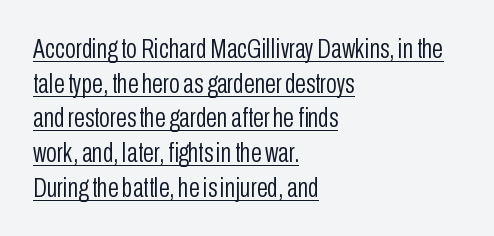
{"serif": "no", "italic": "no", "bold": "no", "weight": "light", "width": "condensed", "stroke_contrast": "low", "x_height": "medium", "monospaced": "no", "underline": "yes", "align": "left", "line_spacing_ratio": 1.24, "letter_spacing": "normal", "letter_spacing_em": 0.0, "glyph_px": 28}
